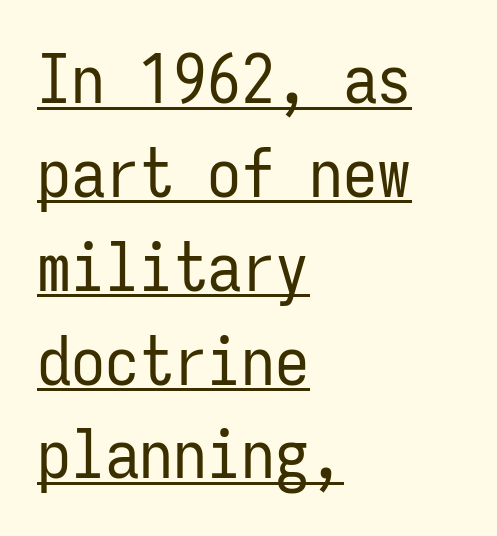
Q: Is the text bold? A: No.
Q: Is the text italic (slanted)? A: No, it is upright.
Q: Is the typeface a serif or a sans-serif typeface? A: Sans-serif.
Q: Is the text underlined? A: Yes.
Q: How is the paragraph aligned? A: Left-aligned.
Q: Is the spacing between letters normal or unusually wide? A: Normal.
Q: Is the spacing between lines tight, normal or loose? A: Normal.
Q: Width (condensed, normal, or wide)? A: Condensed.
Q: Stroke contrast? A: Low.
Q: x-height? A: Medium.
Q: Monospaced? A: Yes.
